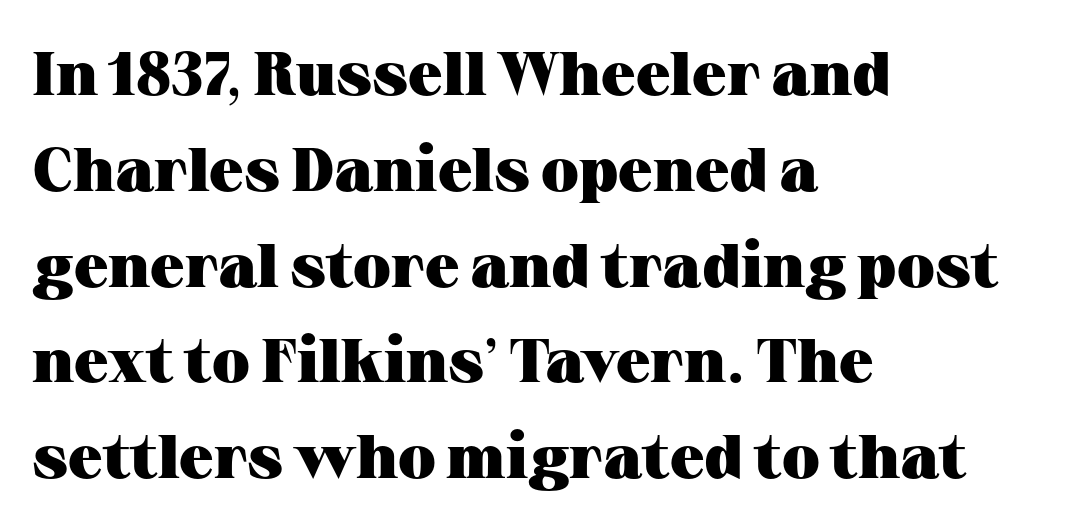
Q: Is the text bold? A: Yes.
Q: Is the text italic (slanted)? A: No, it is upright.
Q: Is the typeface a serif or a sans-serif typeface? A: Serif.
Q: Is the text underlined? A: No.
Q: How is the paragraph aligned? A: Left-aligned.
Q: Is the spacing between letters normal or unusually wide? A: Normal.
Q: Is the spacing between lines tight, normal or loose? A: Normal.
Q: Width (condensed, normal, or wide)? A: Wide.
Q: Stroke contrast? A: Medium.
Q: x-height? A: Medium.
Q: Monospaced? A: No.
